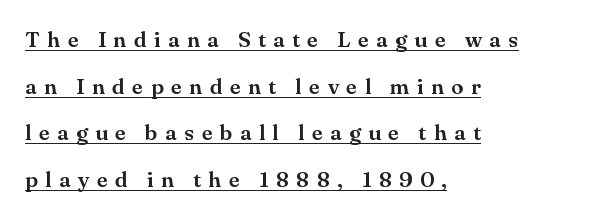
{"italic": "no", "underline": "yes", "align": "left", "line_spacing": "loose", "line_spacing_ratio": 2.12, "letter_spacing": "wide", "letter_spacing_em": 0.34, "glyph_px": 22}
